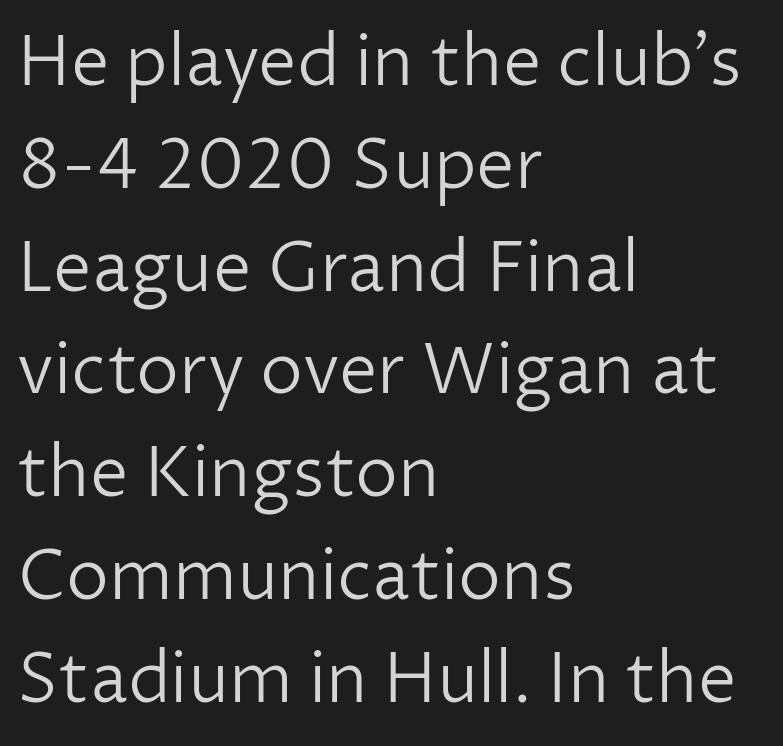
Q: Is the text bold? A: No.
Q: Is the text italic (slanted)? A: No, it is upright.
Q: Is the typeface a serif or a sans-serif typeface? A: Sans-serif.
Q: Is the text underlined? A: No.
Q: How is the paragraph aligned? A: Left-aligned.
Q: Is the spacing between letters normal or unusually wide? A: Normal.
Q: Is the spacing between lines tight, normal or loose? A: Normal.
Q: Width (condensed, normal, or wide)? A: Normal.
Q: Stroke contrast? A: Low.
Q: x-height? A: Medium.
Q: Monospaced? A: No.
